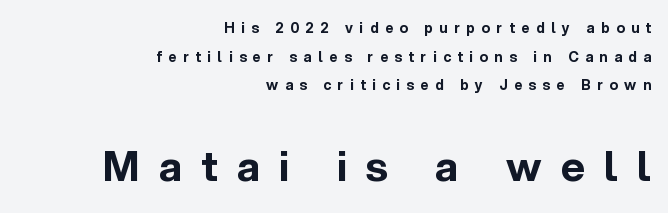
The image shows 41 px bold sans-serif type, upright; set right-aligned, loose line spacing (2.04x), unusually wide letter spacing (+0.47 em), not underlined; the second (bottom) block is 2.93x larger; a medium x-height.
